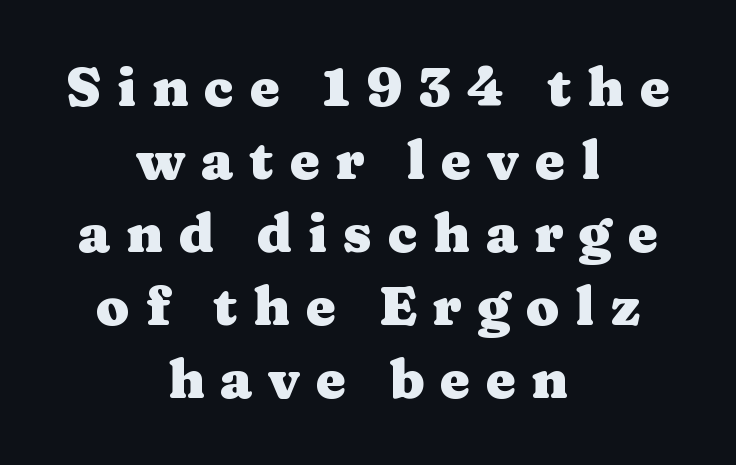
Q: Is the text bold? A: Yes.
Q: Is the text italic (slanted)? A: No, it is upright.
Q: Is the typeface a serif or a sans-serif typeface? A: Serif.
Q: Is the text underlined? A: No.
Q: How is the paragraph aligned? A: Centered.
Q: Is the spacing between letters normal or unusually wide? A: Unusually wide.
Q: Is the spacing between lines tight, normal or loose? A: Normal.
Q: Width (condensed, normal, or wide)? A: Wide.
Q: Stroke contrast? A: Medium.
Q: x-height? A: Medium.
Q: Monospaced? A: No.
